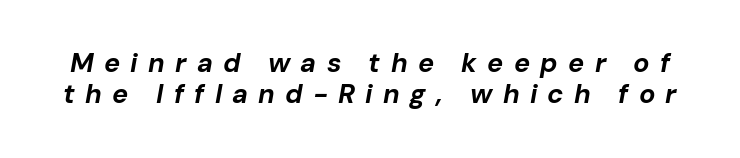
{"italic": "yes", "lean": "right", "slant_degrees": 10, "bold": "yes", "underline": "no", "line_spacing": "tight", "line_spacing_ratio": 1.15, "letter_spacing": "wide", "letter_spacing_em": 0.38, "glyph_px": 27}
